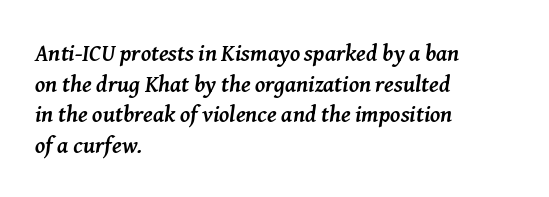
The image shows 23 px bold type, italic (leaning right); set left-aligned, normal line spacing (1.33x), normal letter spacing, not underlined.
